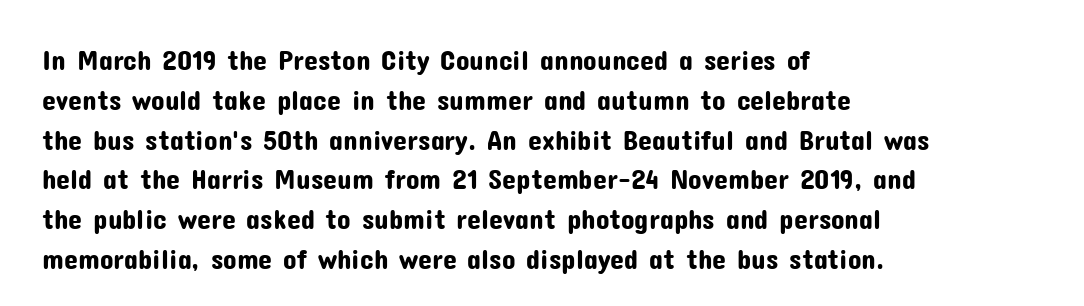
These lines were composed using upright roman letters. What stands out about the letter spacing? Nothing — it is the standard amount. A bare baseline throughout the passage. Are there feet on the stems? There aren't — it's a sans.
